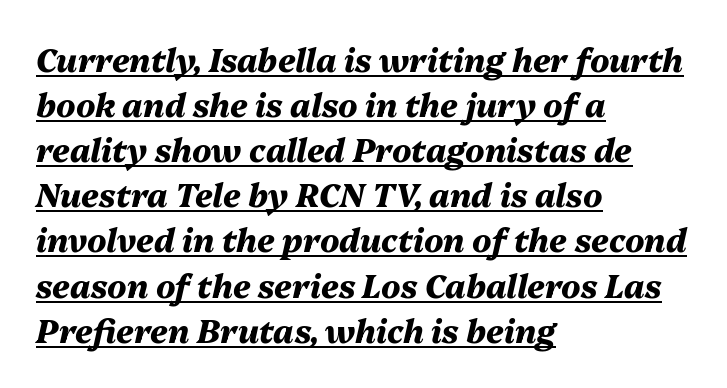
{"italic": "yes", "lean": "right", "slant_degrees": 13, "bold": "yes", "weight": "heavy", "width": "normal", "stroke_contrast": "medium", "x_height": "medium", "monospaced": "no", "underline": "yes", "align": "left", "line_spacing": "normal", "line_spacing_ratio": 1.41, "letter_spacing": "normal", "letter_spacing_em": 0.0, "glyph_px": 32}
